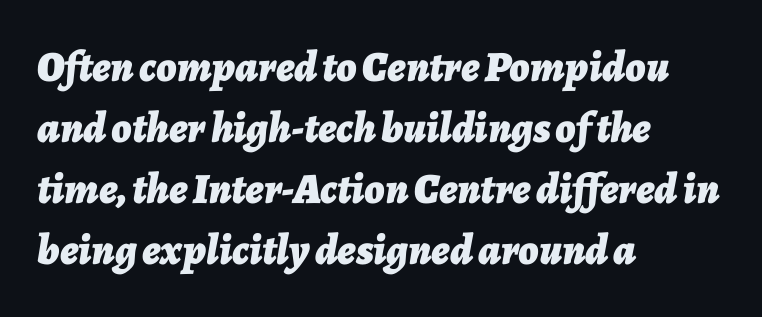
Check the space under the baseline: it is left empty. Varying glyph widths throughout — classic text-font behaviour. Inter-character spacing is left at the font's built-in metrics. Whoever set this chose a conventional vertical rhythm. When letters slant like this, we call the style italic.
